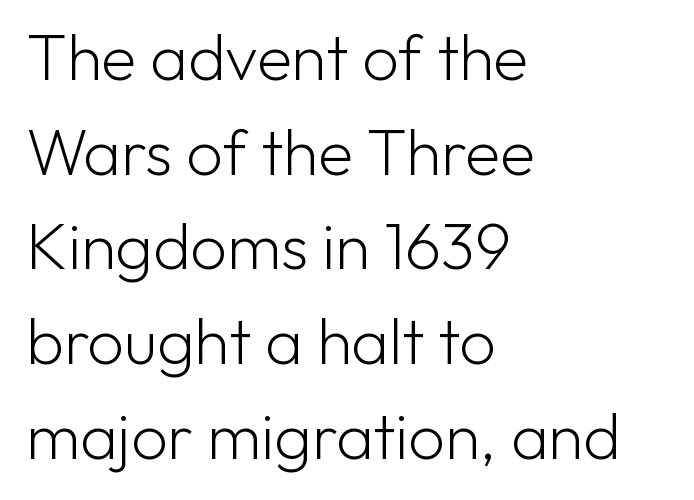
Q: Is the text bold? A: No.
Q: Is the text italic (slanted)? A: No, it is upright.
Q: Is the typeface a serif or a sans-serif typeface? A: Sans-serif.
Q: Is the text underlined? A: No.
Q: How is the paragraph aligned? A: Left-aligned.
Q: Is the spacing between letters normal or unusually wide? A: Normal.
Q: Is the spacing between lines tight, normal or loose? A: Normal.
Q: Width (condensed, normal, or wide)? A: Normal.
Q: Stroke contrast? A: Low.
Q: x-height? A: Medium.
Q: Monospaced? A: No.
